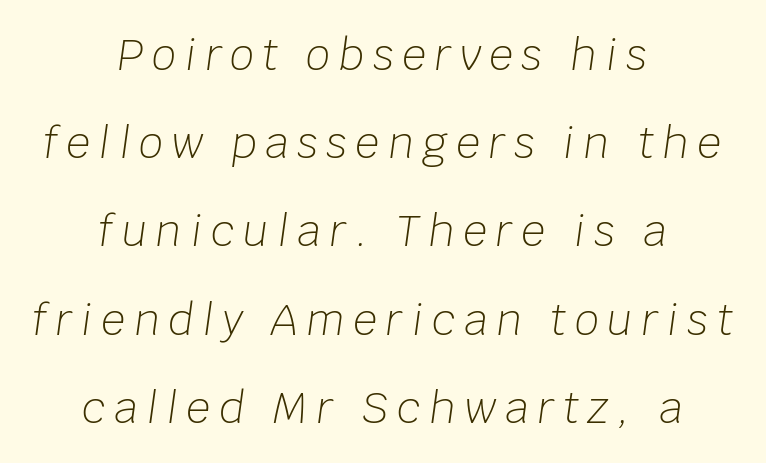
Does the copy run flush right? No — it is centered line by line. Proportional: the letters do not fall into vertical columns. The specimen omits any rule beneath the text block's lines. The face used here is rendered with a markedly widened letterfit.
